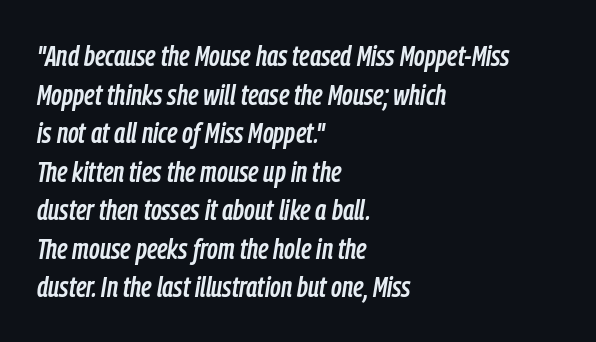
Leading: standard. Underlining? Definitely not there. The glyphs look as if they've been sheared to an angle. The rendering uses natural spacing where letterforms have individual widths.
